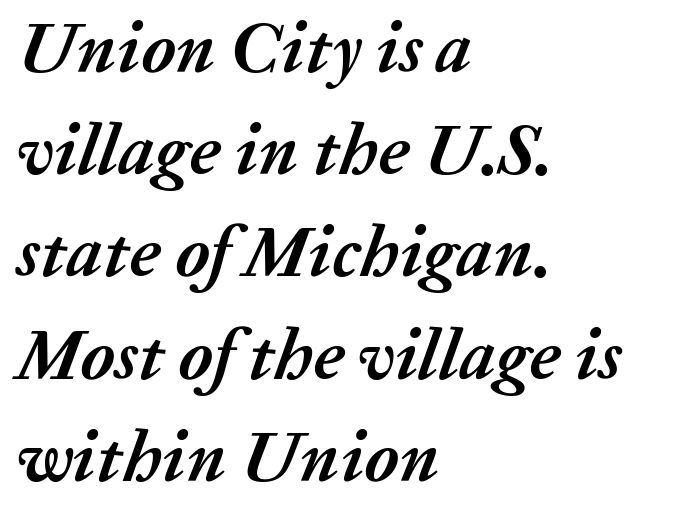
Q: Is the text bold? A: Yes.
Q: Is the text italic (slanted)? A: Yes, it leans right by about 20 degrees.
Q: Is the text underlined? A: No.
Q: How is the paragraph aligned? A: Left-aligned.
Q: Is the spacing between letters normal or unusually wide? A: Normal.
Q: Is the spacing between lines tight, normal or loose? A: Normal.
Q: Width (condensed, normal, or wide)? A: Normal.
Q: Stroke contrast? A: Medium.
Q: x-height? A: Medium.
Q: Monospaced? A: No.
